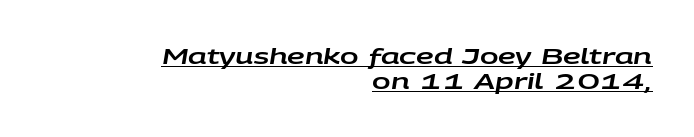
Q: Is the text italic (slanted)? A: Yes, it leans right by about 9 degrees.
Q: Is the text underlined? A: Yes.
Q: How is the paragraph aligned? A: Right-aligned.
Q: Is the spacing between letters normal or unusually wide? A: Normal.
Q: Is the spacing between lines tight, normal or loose? A: Tight.
